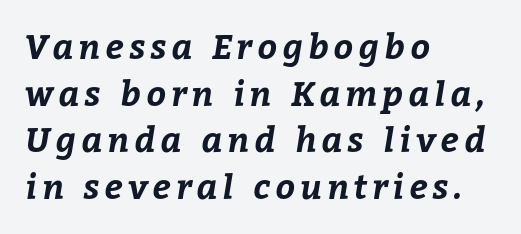
Summary of vertical rhythm: regular, with standard interline spacing. Descenders are the only things crossing below the line. You'd pick this weight for a headline — it's a proper bold. Here the designer chose a conventional face with non-uniform glyph widths. Alignment: flush left.
